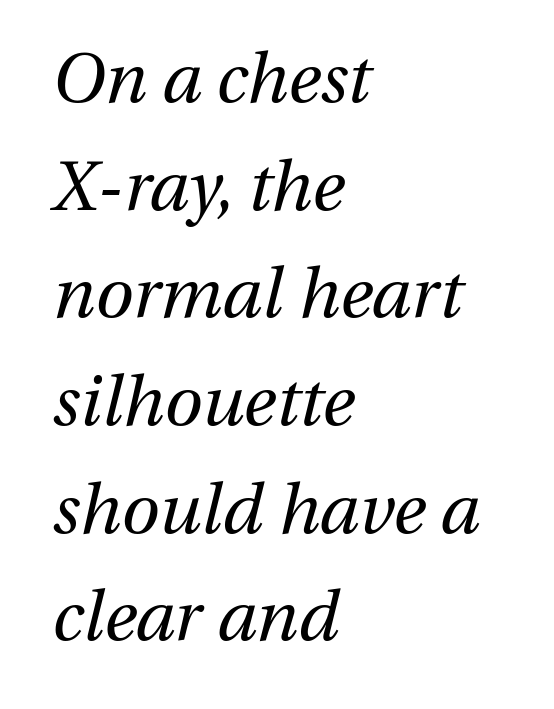
Notice how the passage keeps a crisp vertical edge on the left only. It's the slanting kind of type. Letters rest on an invisible, unmarked baseline. Is the letter spacing exaggerated? No — it looks like the ordinary default. Here the designer chose a conventional face with non-uniform glyph widths.
